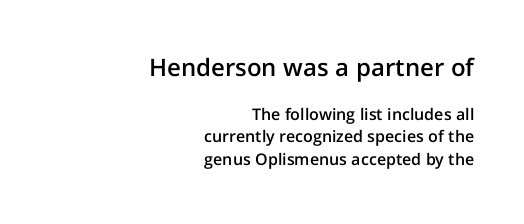
The image shows 24 px text type, upright; set right-aligned, normal line spacing (1.4x), normal letter spacing, not underlined; the first (top) block is 1.5x larger.
